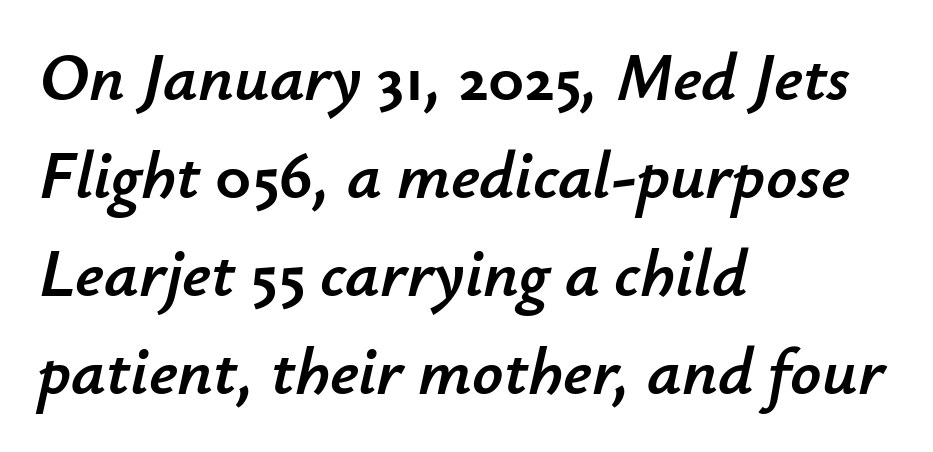
The image shows 68 px text type, italic (leaning right); set left-aligned, normal line spacing (1.44x), normal letter spacing, not underlined; low stroke contrast and a small x-height.
